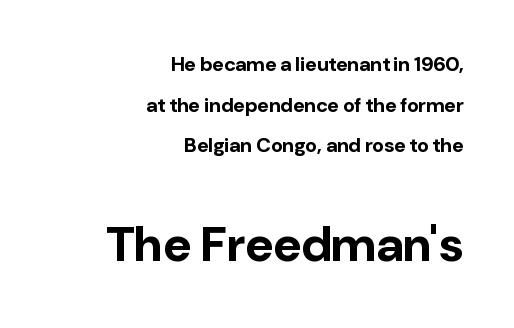
{"serif": "no", "italic": "no", "bold": "yes", "weight": "bold", "width": "normal", "stroke_contrast": "low", "x_height": "medium", "monospaced": "no", "underline": "no", "align": "right", "line_spacing": "loose", "line_spacing_ratio": 2.03, "letter_spacing": "normal", "letter_spacing_em": 0.0, "larger_block": "second", "size_ratio": 2.45, "glyph_px": 49}
